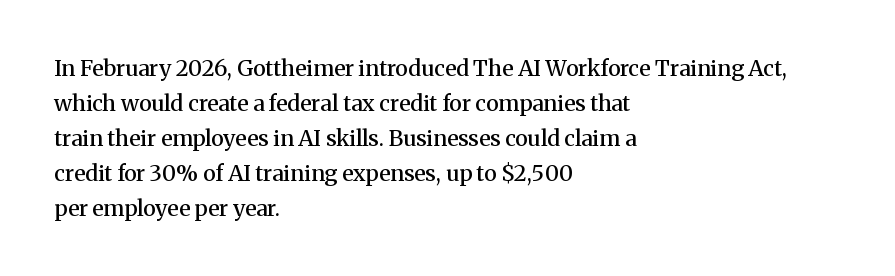
The image shows 22 px text type, upright; set left-aligned, normal line spacing (1.59x), normal letter spacing, not underlined.
